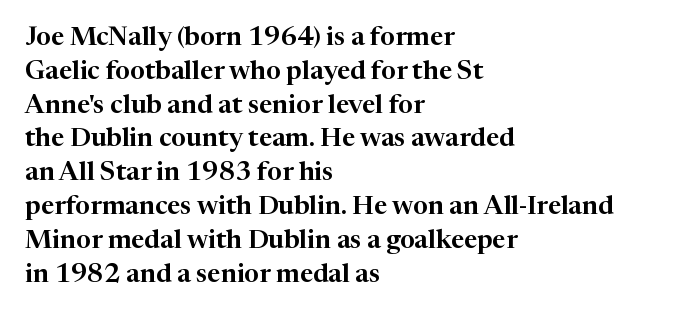
The ragged edge is on the right, which tells us the setting is flush left. How would I describe the line gaps? Plain and ordinary. This is the regular roman posture of the typeface. Only glyphs here, with clear space below each row.
